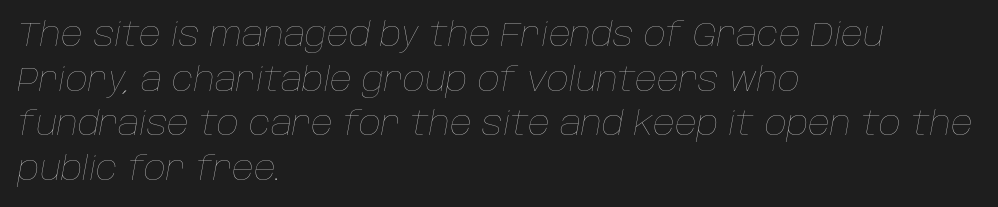
Q: Is the text bold? A: No.
Q: Is the text italic (slanted)? A: Yes, it leans right by about 10 degrees.
Q: Is the text underlined? A: No.
Q: How is the paragraph aligned? A: Left-aligned.
Q: Is the spacing between letters normal or unusually wide? A: Normal.
Q: Is the spacing between lines tight, normal or loose? A: Normal.
Q: Width (condensed, normal, or wide)? A: Normal.
Q: Stroke contrast? A: Low.
Q: x-height? A: Large.
Q: Monospaced? A: No.
